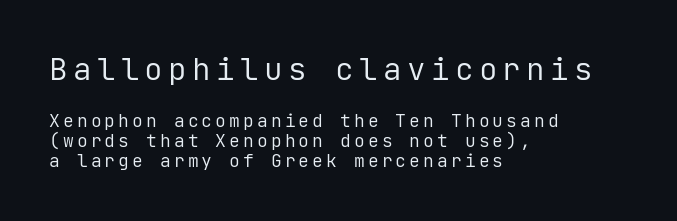
The image shows 31 px regular-weight sans-serif type, upright, monospaced; set left-aligned, tight line spacing (1.12x), not underlined; the first (top) block is 1.72x larger; low stroke contrast and a medium x-height.
